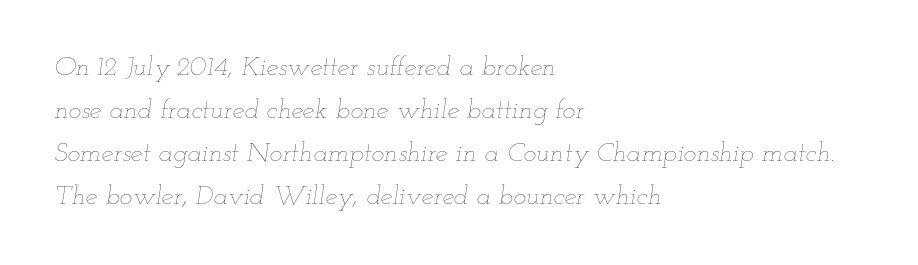
{"italic": "yes", "lean": "right", "slant_degrees": 12, "bold": "no", "underline": "no", "align": "left", "line_spacing": "normal", "line_spacing_ratio": 1.59, "letter_spacing": "normal", "letter_spacing_em": 0.0, "glyph_px": 27}
